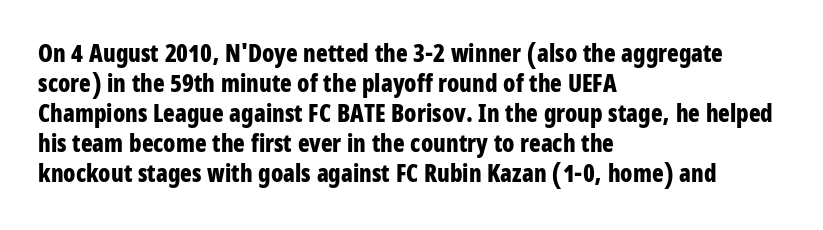
{"italic": "no", "bold": "yes", "underline": "no", "align": "left", "line_spacing": "normal", "line_spacing_ratio": 1.25, "letter_spacing": "normal", "letter_spacing_em": 0.0, "glyph_px": 24}
